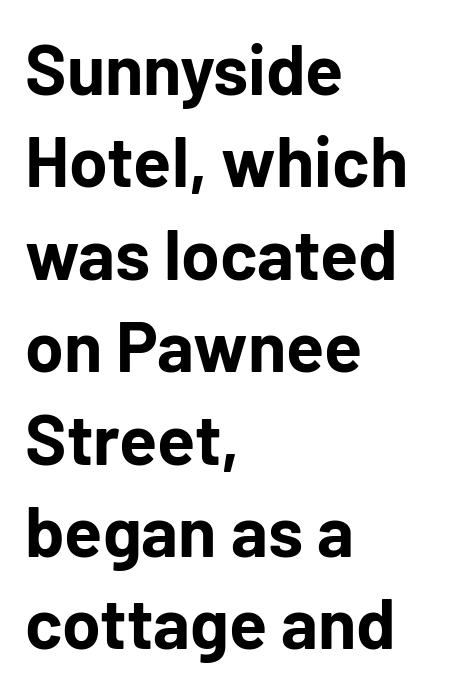
Q: Is the text bold? A: Yes.
Q: Is the text italic (slanted)? A: No, it is upright.
Q: Is the typeface a serif or a sans-serif typeface? A: Sans-serif.
Q: Is the text underlined? A: No.
Q: How is the paragraph aligned? A: Left-aligned.
Q: Is the spacing between letters normal or unusually wide? A: Normal.
Q: Is the spacing between lines tight, normal or loose? A: Normal.
Q: Width (condensed, normal, or wide)? A: Normal.
Q: Stroke contrast? A: Low.
Q: x-height? A: Medium.
Q: Monospaced? A: No.
